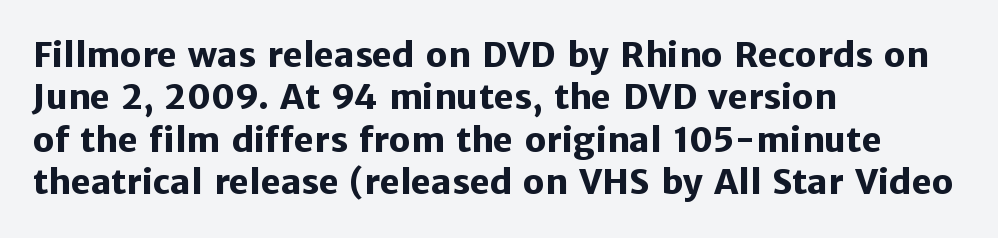
{"serif": "no", "italic": "no", "bold": "yes", "weight": "heavy", "width": "normal", "stroke_contrast": "low", "x_height": "medium", "monospaced": "no", "underline": "no", "align": "left", "line_spacing": "normal", "line_spacing_ratio": 1.25, "letter_spacing": "normal", "letter_spacing_em": 0.0, "glyph_px": 34}
